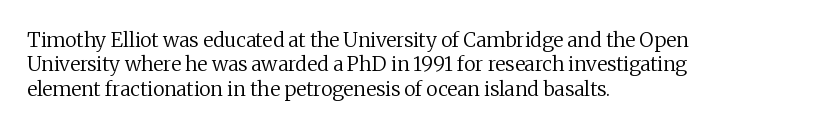
Q: Is the text bold? A: No.
Q: Is the text italic (slanted)? A: No, it is upright.
Q: Is the text underlined? A: No.
Q: How is the paragraph aligned? A: Left-aligned.
Q: Is the spacing between letters normal or unusually wide? A: Normal.
